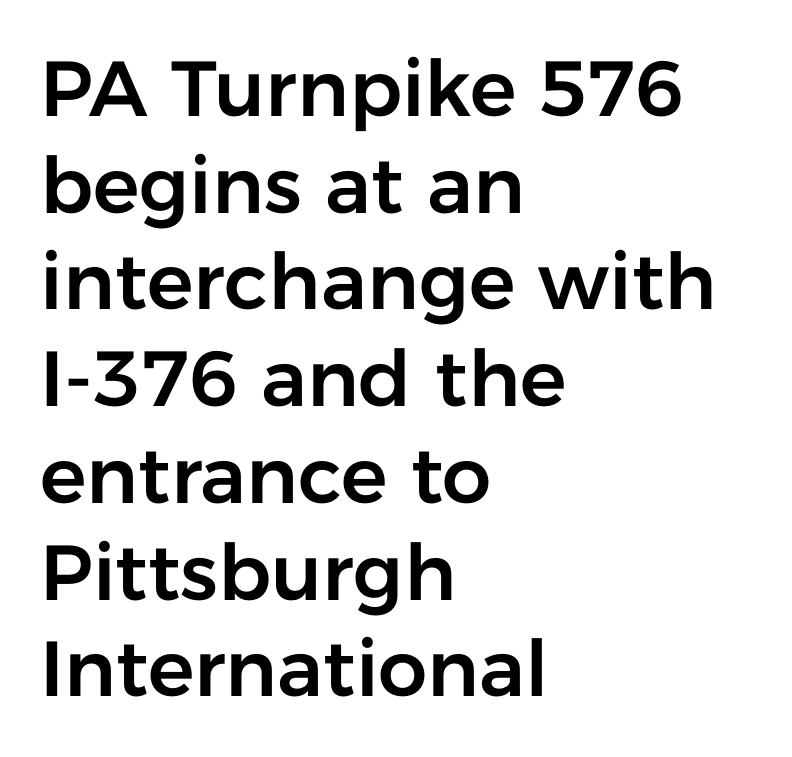
Each letter keeps its own natural width here, so spacing adapts to shape. The face used here is rendered with its standard letterfit. Horizontal alignment here is leftward, the default for most running prose. The passage shown is not underscored anywhere.
